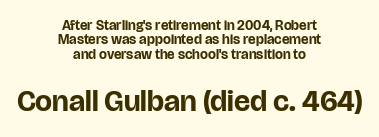
The second block has been scaled up relative to the first. Short and long lines alike share a common midpoint. The strip under each line holds only bare page. Each word holds together tightly as a unit, with standard inter-letter gaps.
